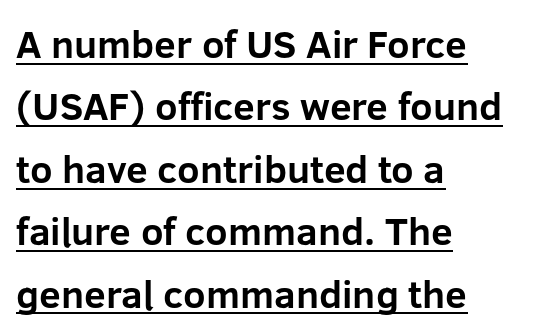
The image shows 39 px bold sans-serif type, upright; set left-aligned, normal line spacing (1.6x), normal letter spacing, underlined; low stroke contrast and a medium x-height.
